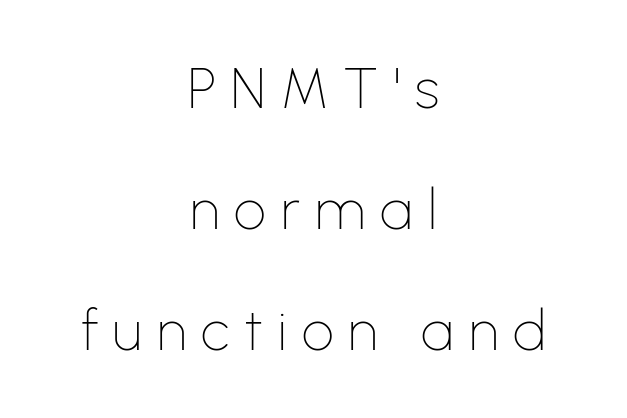
The image shows 56 px thin sans-serif type, upright; set centered, loose line spacing (2.16x), unusually wide letter spacing (+0.27 em), not underlined; low stroke contrast and a medium x-height.
